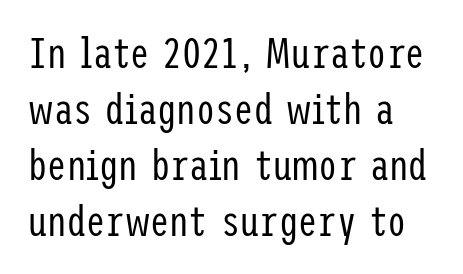
The image shows 43 px regular-weight, condensed sans-serif type, upright; set normal line spacing (1.3x), normal letter spacing, not underlined; low stroke contrast and a medium x-height.
